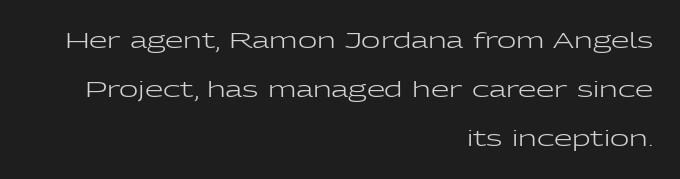
The line texture is even and compact thanks to regular tracking. This is not heavy type; no bold has been used. A great deal of white space separates one row of letters from the next. Is there any slant? The stems are plumb. Has an underline been added? It has not.
